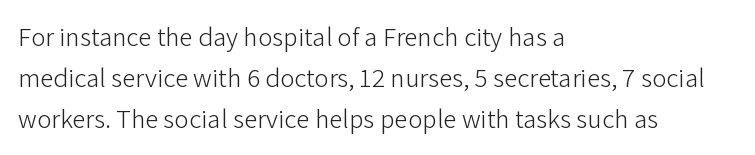
{"italic": "no", "bold": "no", "underline": "no", "align": "left", "line_spacing": "normal", "line_spacing_ratio": 1.52, "letter_spacing": "normal", "letter_spacing_em": 0.0, "glyph_px": 27}
